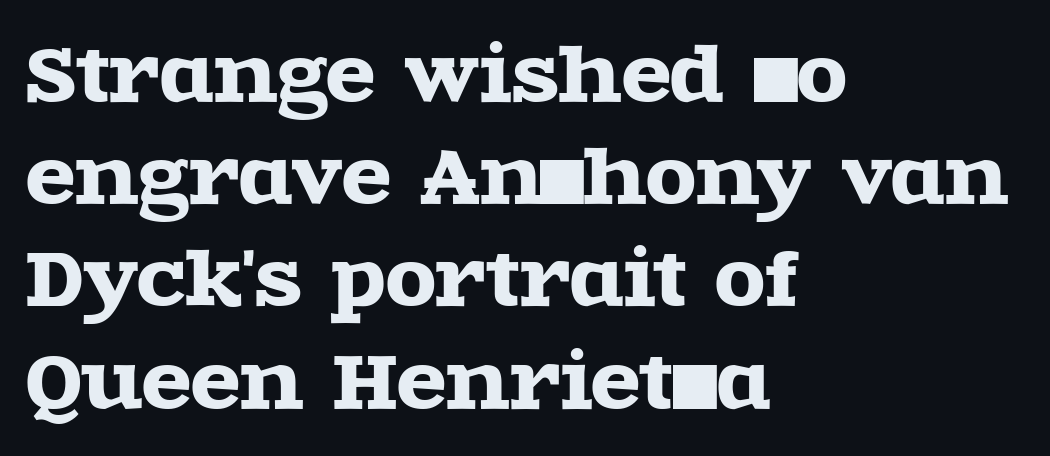
Summary of vertical rhythm: regular, with standard interline spacing. Do the characters align in a grid? No, the font is proportional. Every stem runs plumb, perpendicular to the baseline. Line beginnings align vertically; line endings do not. Here the glyphs are tracked normally, forming tight word shapes.
